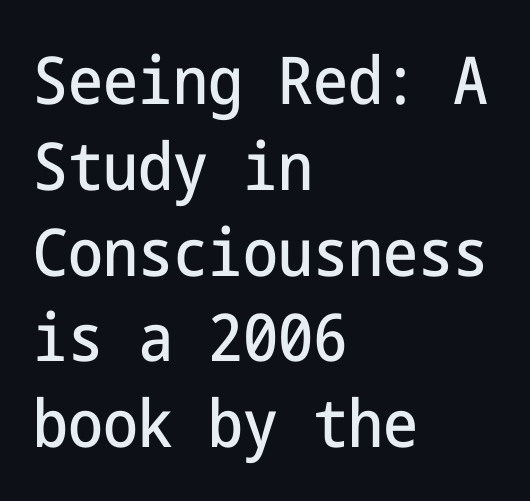
The image shows 66 px condensed sans-serif type, upright; set left-aligned, normal line spacing (1.3x), normal letter spacing, not underlined; low stroke contrast and a medium x-height.
